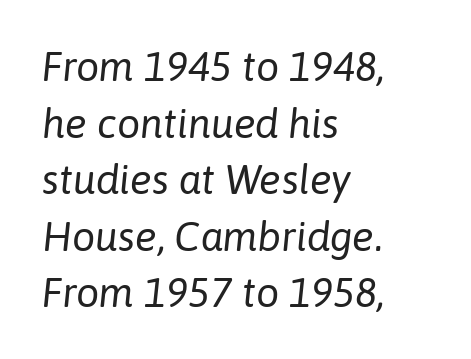
{"italic": "yes", "lean": "right", "slant_degrees": 6, "bold": "no", "weight": "regular", "width": "normal", "stroke_contrast": "low", "x_height": "medium", "monospaced": "no", "underline": "no", "align": "left", "line_spacing": "normal", "line_spacing_ratio": 1.38, "letter_spacing": "normal", "letter_spacing_em": 0.0, "glyph_px": 41}
